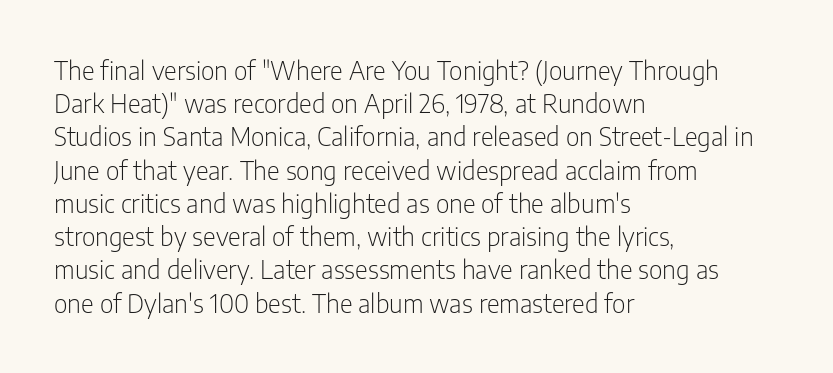
Q: Is the text bold? A: No.
Q: Is the text italic (slanted)? A: No, it is upright.
Q: Is the text underlined? A: No.
Q: How is the paragraph aligned? A: Left-aligned.
Q: Is the spacing between letters normal or unusually wide? A: Normal.
Q: Is the spacing between lines tight, normal or loose? A: Normal.
